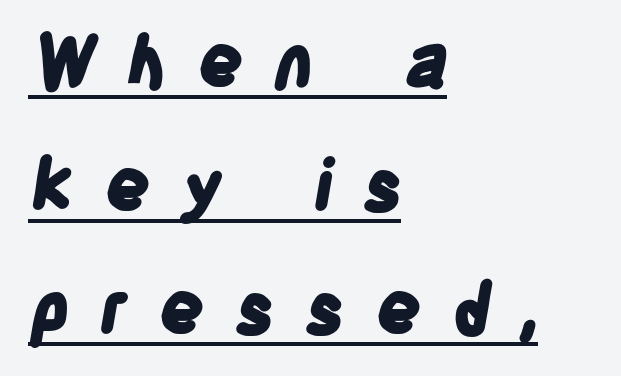
Letter spacing: wide. Has an underline been added? It has. How heavy is the stroke? Heavy — this is a bold. Casual observation: everything's shoved over to the left. Is this a fixed-width face? No — the glyphs have proportional, varying widths. Letterform terminals end flat and unadorned throughout the passage.
